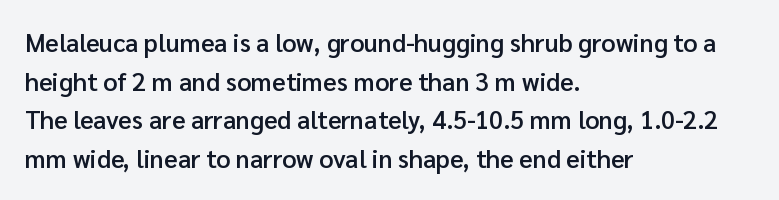
Quick note: underline off. The passage is arranged the way most books set body copy — flush left. Quick note: interline space is typical. Posture: vertical. The letters sit at their default tracking, neither squeezed nor spread.
